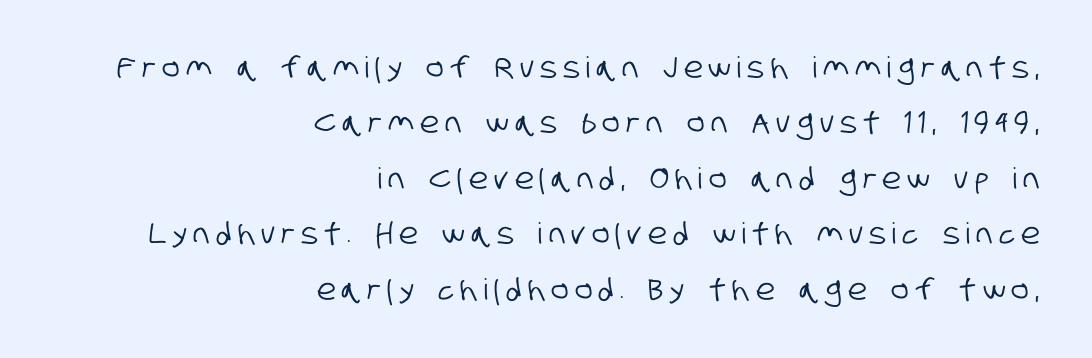
{"serif": "no", "width": "condensed", "stroke_contrast": "low", "x_height": "large", "monospaced": "no", "underline": "no", "align": "right", "line_spacing": "loose", "line_spacing_ratio": 1.91, "letter_spacing": "wide", "letter_spacing_em": 0.22, "glyph_px": 29}
